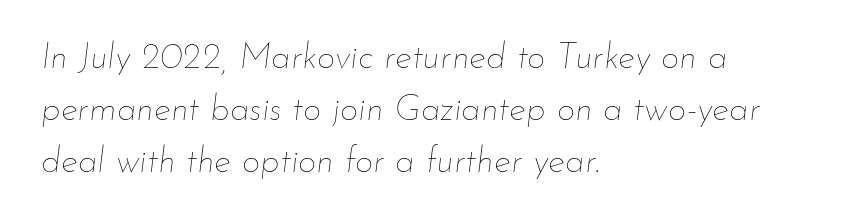
Does the copy run flush right? No — it runs flush left. These lines are rendered in a variable-pitch font. The font sits on the lighter half of the weight spectrum, regular included. How are the letters spaced? Ordinarily, with no added tracking. Descenders hang freely into open space.
